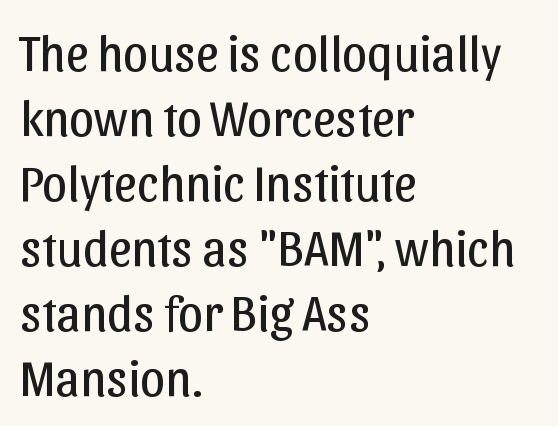
{"serif": "no", "italic": "no", "bold": "no", "weight": "regular", "width": "normal", "stroke_contrast": "low", "x_height": "medium", "monospaced": "no", "underline": "no", "align": "left", "line_spacing": "normal", "line_spacing_ratio": 1.3, "letter_spacing": "normal", "letter_spacing_em": 0.0, "glyph_px": 50}
